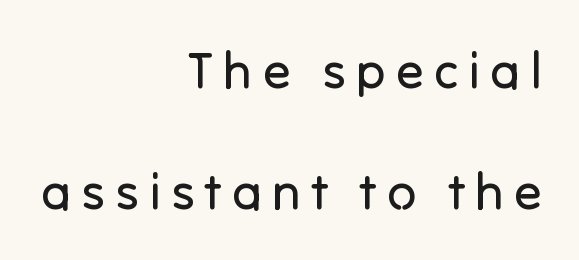
The image shows 51 px regular-weight sans-serif type, upright; set right-aligned, loose line spacing (2.37x), unusually wide letter spacing (+0.2 em), not underlined; low stroke contrast and a medium x-height.
